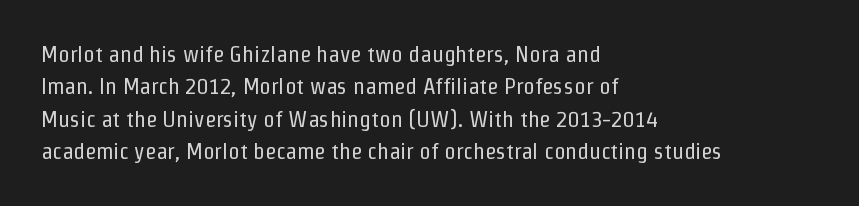
Q: Is the text bold? A: No.
Q: Is the text italic (slanted)? A: No, it is upright.
Q: Is the text underlined? A: No.
Q: How is the paragraph aligned? A: Left-aligned.
Q: Is the spacing between letters normal or unusually wide? A: Normal.
Q: Is the spacing between lines tight, normal or loose? A: Normal.
